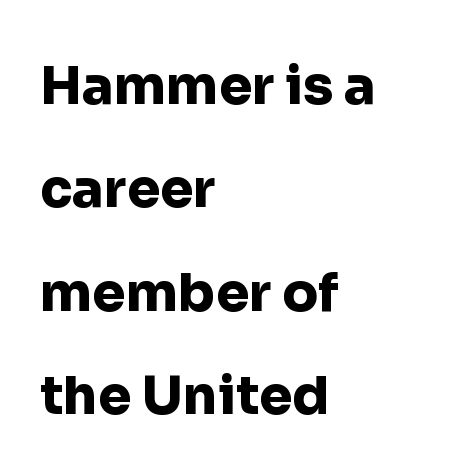
{"serif": "no", "italic": "no", "bold": "yes", "weight": "heavy", "width": "normal", "stroke_contrast": "low", "x_height": "medium", "monospaced": "no", "underline": "no", "align": "left", "line_spacing": "loose", "line_spacing_ratio": 1.95, "letter_spacing": "normal", "letter_spacing_em": 0.0, "glyph_px": 53}
